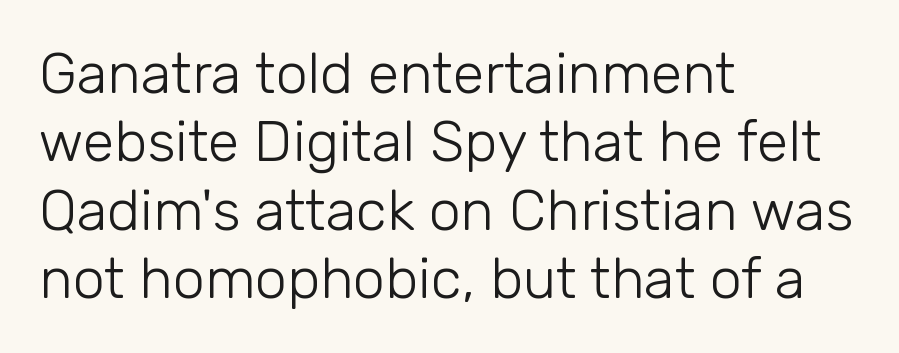
{"serif": "no", "italic": "no", "bold": "no", "weight": "light", "width": "normal", "stroke_contrast": "low", "x_height": "medium", "monospaced": "no", "underline": "no", "align": "left", "line_spacing_ratio": 1.2, "letter_spacing": "normal", "letter_spacing_em": 0.0, "glyph_px": 57}
